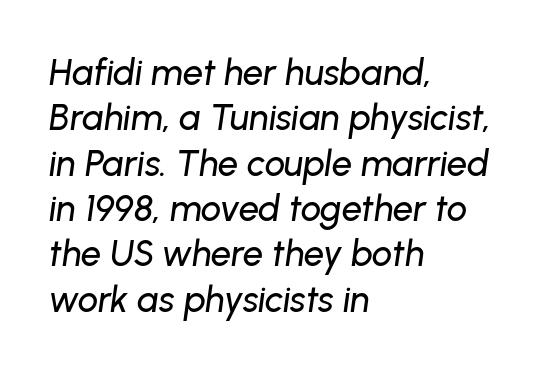
The image shows 36 px text type, italic (leaning right); set left-aligned, normal line spacing (1.26x), normal letter spacing, not underlined; low stroke contrast and a medium x-height.
